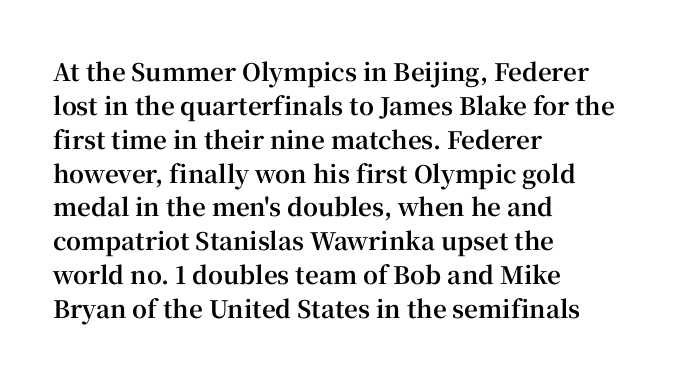
{"italic": "no", "bold": "yes", "underline": "no", "align": "left", "line_spacing": "normal", "line_spacing_ratio": 1.41, "letter_spacing": "normal", "letter_spacing_em": 0.0, "glyph_px": 24}
